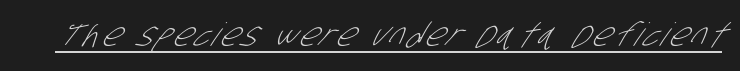
{"serif": "no", "bold": "no", "weight": "light", "width": "condensed", "stroke_contrast": "low", "x_height": "large", "monospaced": "no", "underline": "yes", "glyph_px": 32}
